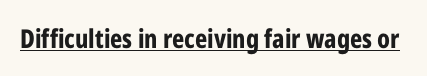
Q: Is the text bold? A: Yes.
Q: Is the text italic (slanted)? A: No, it is upright.
Q: Is the text underlined? A: Yes.
Q: Is the spacing between letters normal or unusually wide? A: Normal.
